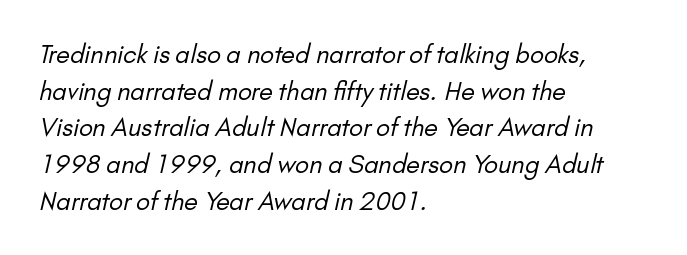
The image shows 25 px text type; set left-aligned, normal line spacing (1.47x), normal letter spacing, not underlined.
